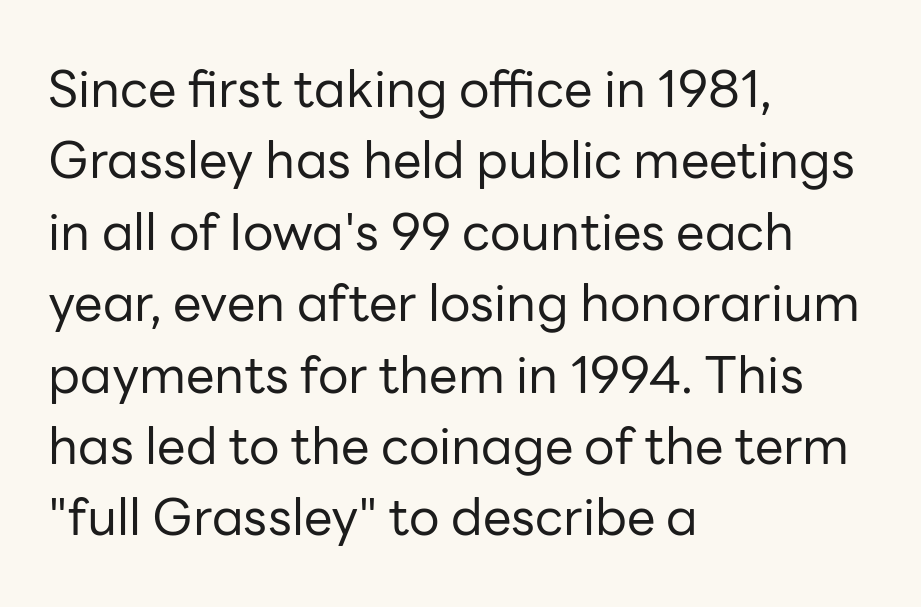
The image shows 51 px regular-weight sans-serif type, upright; set left-aligned, normal line spacing (1.4x), normal letter spacing, not underlined; low stroke contrast and a medium x-height.
